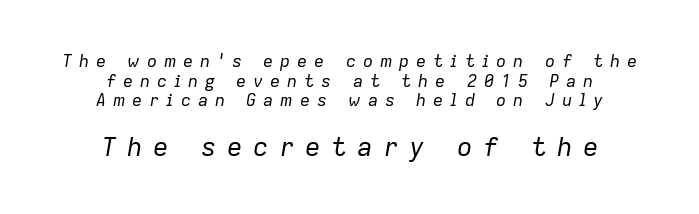
Q: Is the text bold? A: No.
Q: Is the text italic (slanted)? A: Yes, it leans right by about 9 degrees.
Q: Is the text underlined? A: No.
Q: How is the paragraph aligned? A: Centered.
Q: Is the spacing between letters normal or unusually wide? A: Unusually wide.
Q: Which block of text is set in a larger size, the first (top) or the second (bottom)? A: The second (bottom) one.
